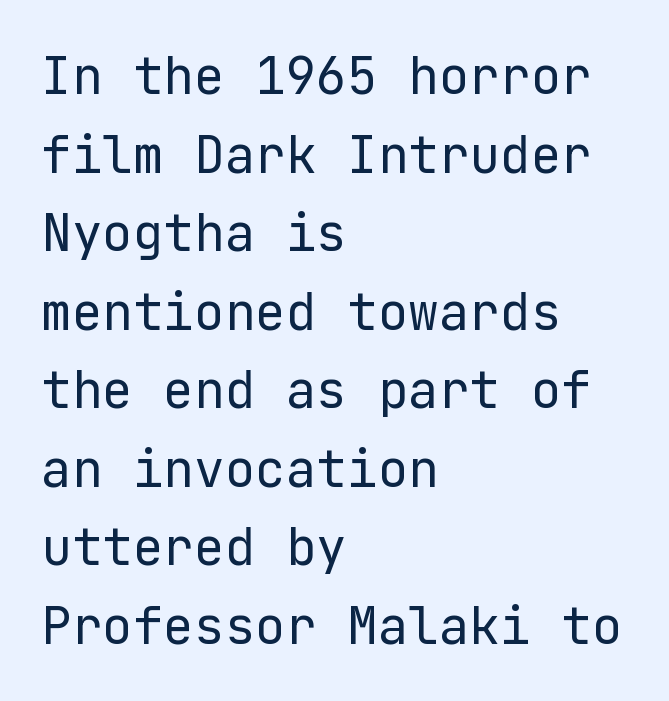
The image shows 51 px regular-weight sans-serif type, upright; set left-aligned, normal line spacing (1.54x), normal letter spacing, not underlined; low stroke contrast and a medium x-height.
